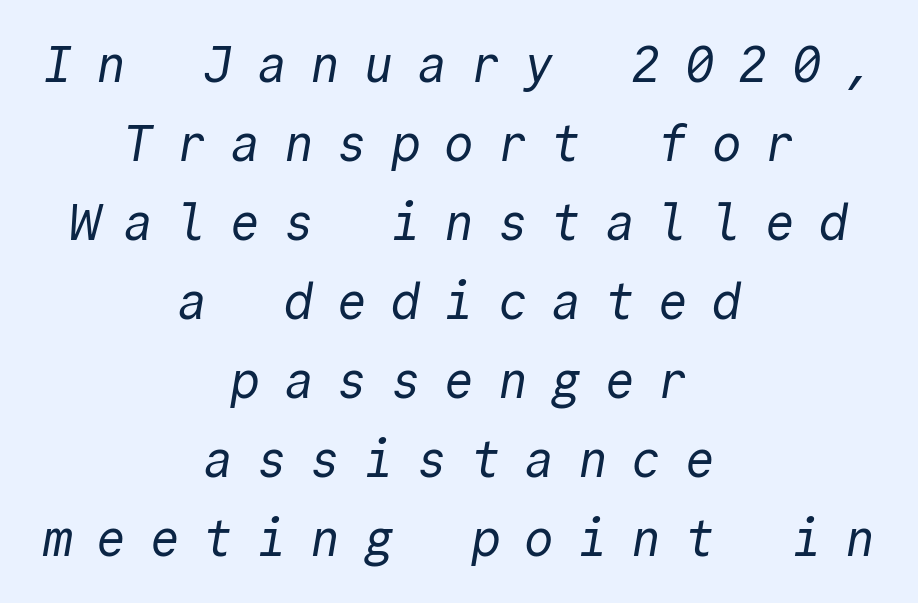
{"serif": "no", "bold": "no", "weight": "regular", "width": "normal", "x_height": "medium", "monospaced": "yes", "underline": "no", "align": "center", "line_spacing": "normal", "line_spacing_ratio": 1.58, "letter_spacing": "wide", "letter_spacing_em": 0.47, "glyph_px": 50}
